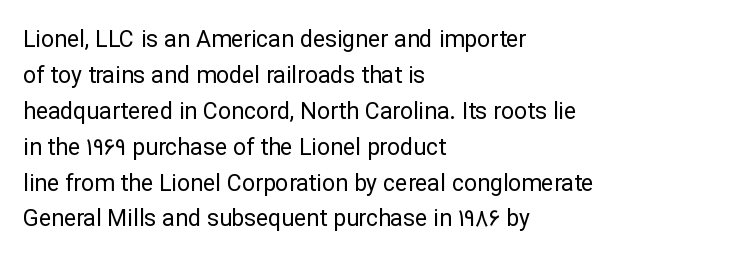
Q: Is the text bold? A: No.
Q: Is the text italic (slanted)? A: No, it is upright.
Q: Is the text underlined? A: No.
Q: How is the paragraph aligned? A: Left-aligned.
Q: Is the spacing between letters normal or unusually wide? A: Normal.
Q: Is the spacing between lines tight, normal or loose? A: Normal.
